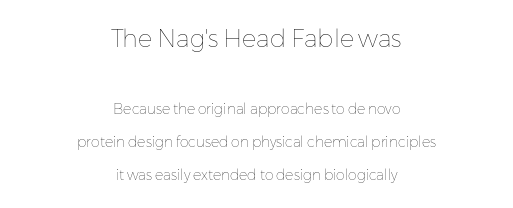
Q: Is the text bold? A: No.
Q: Is the text italic (slanted)? A: No, it is upright.
Q: Is the text underlined? A: No.
Q: How is the paragraph aligned? A: Centered.
Q: Is the spacing between letters normal or unusually wide? A: Normal.
Q: Is the spacing between lines tight, normal or loose? A: Loose.
Q: Which block of text is set in a larger size, the first (top) or the second (bottom)? A: The first (top) one.
